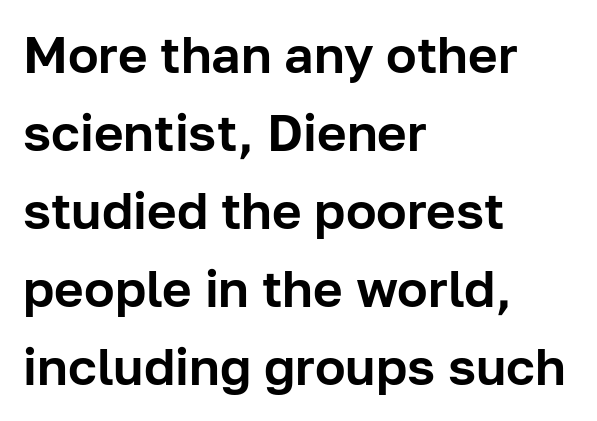
Q: Is the text italic (slanted)? A: No, it is upright.
Q: Is the typeface a serif or a sans-serif typeface? A: Sans-serif.
Q: Is the text underlined? A: No.
Q: How is the paragraph aligned? A: Left-aligned.
Q: Is the spacing between letters normal or unusually wide? A: Normal.
Q: Is the spacing between lines tight, normal or loose? A: Normal.
Q: Width (condensed, normal, or wide)? A: Normal.
Q: Stroke contrast? A: Low.
Q: x-height? A: Medium.
Q: Monospaced? A: No.
